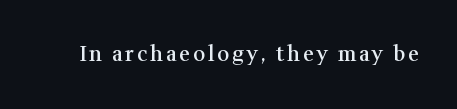
Its strokes are somewhat broadened, the hallmark of semibold type. The lettering holds an erect, upright posture throughout. The zone under the glyphs is completely vacant.
